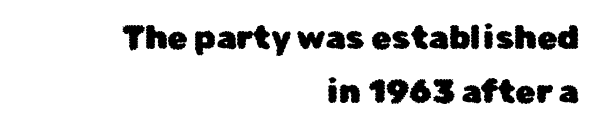
{"serif": "no", "italic": "no", "width": "normal", "stroke_contrast": "low", "x_height": "medium", "monospaced": "no", "underline": "no", "align": "right", "line_spacing": "normal", "line_spacing_ratio": 1.64, "letter_spacing": "normal", "letter_spacing_em": 0.0, "glyph_px": 33}
